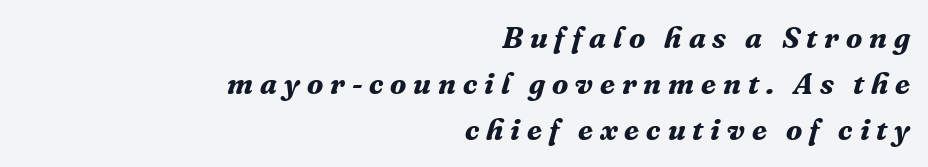
Q: Is the text bold? A: Yes.
Q: Is the text italic (slanted)? A: Yes, it leans right by about 16 degrees.
Q: Is the typeface a serif or a sans-serif typeface? A: Serif.
Q: Is the text underlined? A: No.
Q: How is the paragraph aligned? A: Right-aligned.
Q: Is the spacing between letters normal or unusually wide? A: Unusually wide.
Q: Is the spacing between lines tight, normal or loose? A: Normal.
Q: Width (condensed, normal, or wide)? A: Normal.
Q: Stroke contrast? A: Medium.
Q: x-height? A: Medium.
Q: Monospaced? A: No.
